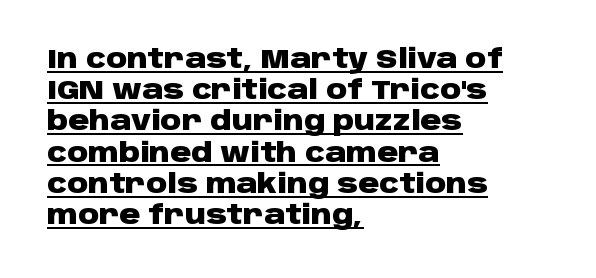
{"italic": "no", "bold": "yes", "underline": "yes", "align": "left", "line_spacing_ratio": 1.2, "letter_spacing": "normal", "letter_spacing_em": 0.0, "glyph_px": 26}
